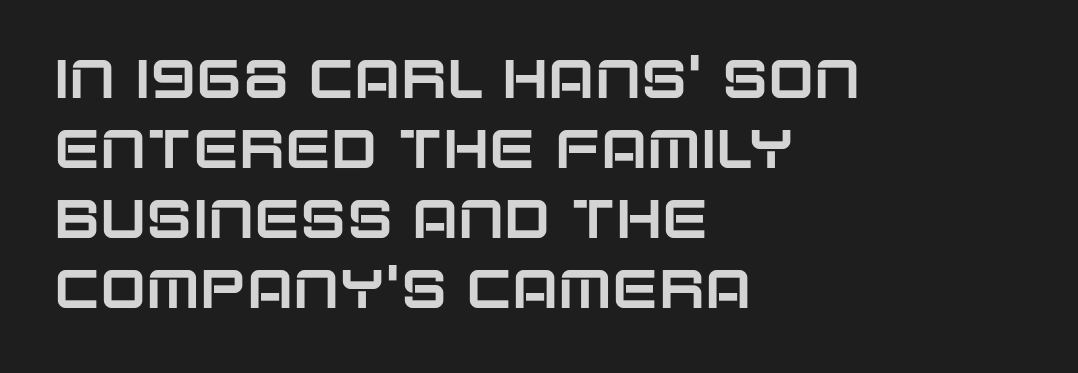
Q: Is the text italic (slanted)? A: No, it is upright.
Q: Is the typeface a serif or a sans-serif typeface? A: Sans-serif.
Q: Is the text underlined? A: No.
Q: How is the paragraph aligned? A: Left-aligned.
Q: Is the spacing between letters normal or unusually wide? A: Normal.
Q: Is the spacing between lines tight, normal or loose? A: Normal.
Q: Width (condensed, normal, or wide)? A: Normal.
Q: Stroke contrast? A: Low.
Q: x-height? A: Large.
Q: Monospaced? A: No.
